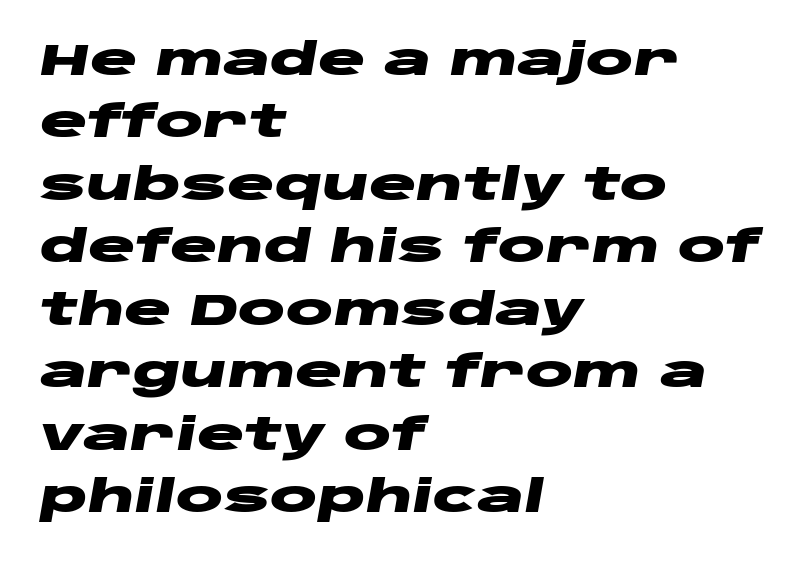
Q: Is the text bold? A: Yes.
Q: Is the text italic (slanted)? A: Yes, it leans right by about 10 degrees.
Q: Is the text underlined? A: No.
Q: How is the paragraph aligned? A: Left-aligned.
Q: Is the spacing between letters normal or unusually wide? A: Normal.
Q: Is the spacing between lines tight, normal or loose? A: Normal.
Q: Width (condensed, normal, or wide)? A: Wide.
Q: Stroke contrast? A: Low.
Q: x-height? A: Large.
Q: Monospaced? A: No.
